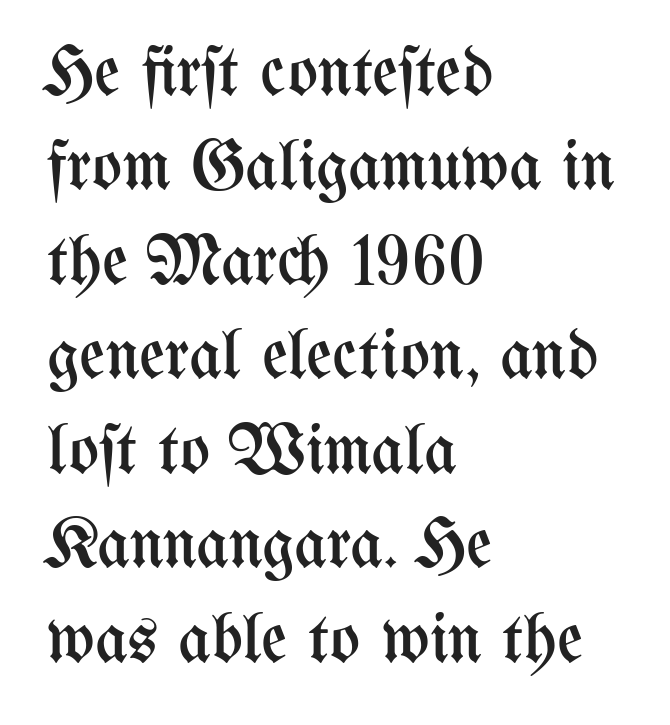
The typeface has the unassuming heft of standard copy or less. In terms of posture, this sample is upright. Left-aligned paragraph, ragged on the right. Standard letterfit; no display-style spreading of the glyphs.
